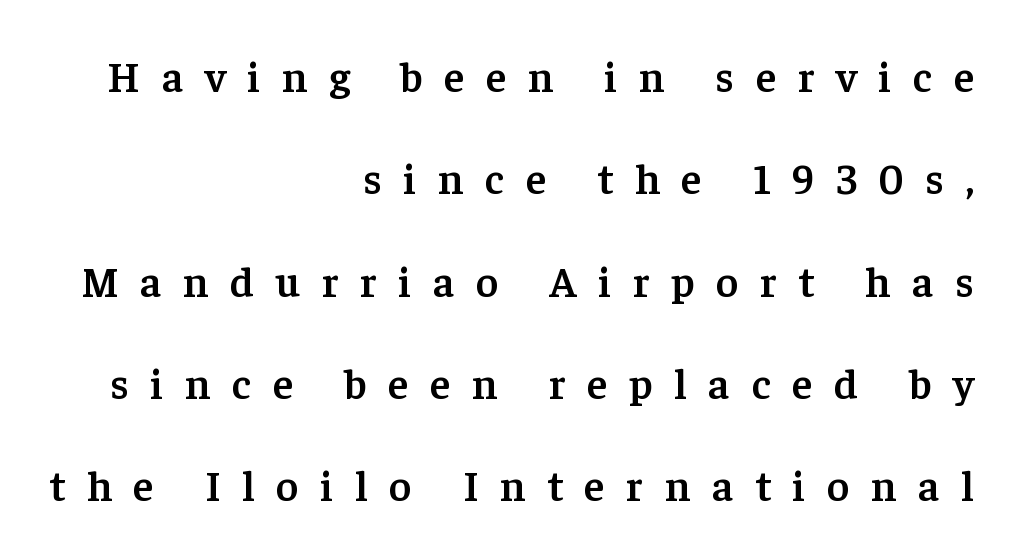
{"serif": "yes", "italic": "no", "bold": "semi", "weight": "semibold", "width": "normal", "stroke_contrast": "low", "x_height": "medium", "monospaced": "no", "underline": "no", "align": "right", "line_spacing": "loose", "line_spacing_ratio": 2.38, "letter_spacing": "wide", "letter_spacing_em": 0.5, "glyph_px": 43}
